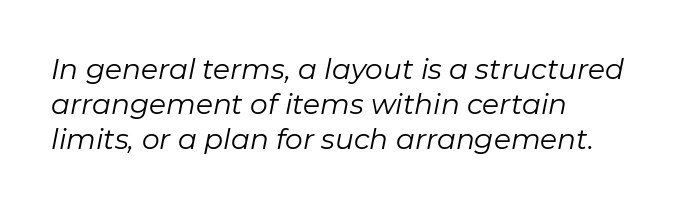
Teacher's note: observe the even left margin — that is flush-left alignment. A typesetter would mark this as italic. Nobody touched the tracking dial on this one. The passage shown stacks its lines at a standard gap. This sample has the flowing, uneven cadence of proportional lettering.
